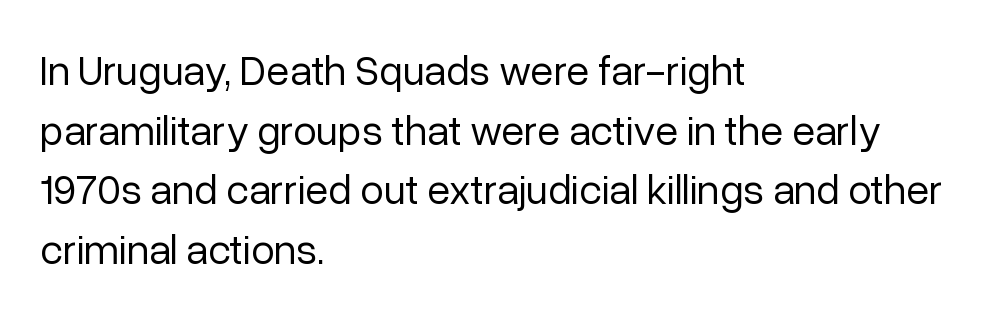
The image shows 42 px regular-weight sans-serif type, upright; set left-aligned, normal line spacing (1.42x), normal letter spacing, not underlined; low stroke contrast and a medium x-height.
